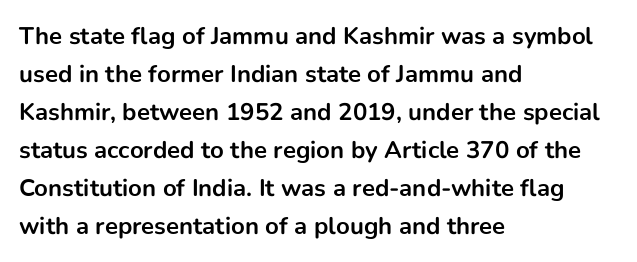
{"italic": "no", "bold": "yes", "underline": "no", "align": "left", "line_spacing": "normal", "line_spacing_ratio": 1.58, "letter_spacing": "normal", "letter_spacing_em": 0.0, "glyph_px": 24}
